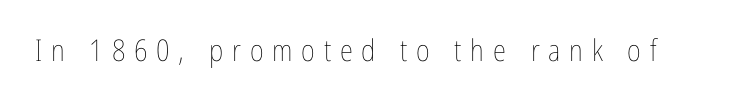
The image shows 30 px thin, condensed type, upright; set unusually wide letter spacing (+0.29 em), not underlined; low stroke contrast and a medium x-height.
